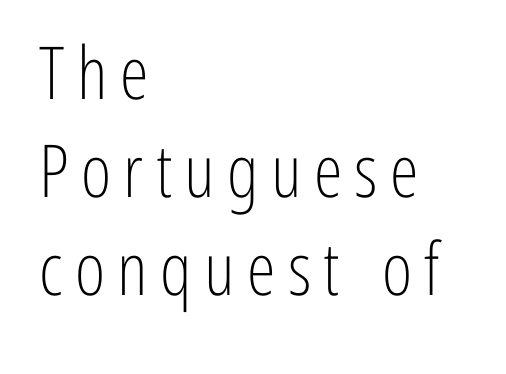
{"serif": "no", "italic": "no", "bold": "no", "weight": "light", "width": "condensed", "stroke_contrast": "low", "x_height": "medium", "monospaced": "no", "underline": "no", "align": "left", "line_spacing": "normal", "line_spacing_ratio": 1.34, "glyph_px": 73}
